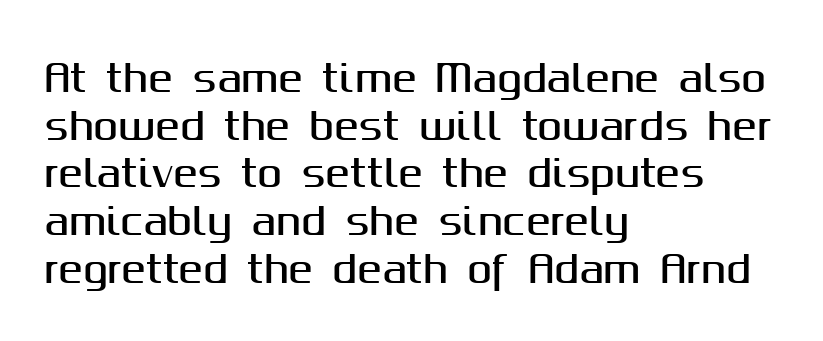
The image shows 37 px sans-serif type, upright; set left-aligned, normal line spacing (1.29x), normal letter spacing, not underlined; medium stroke contrast and a medium x-height.
